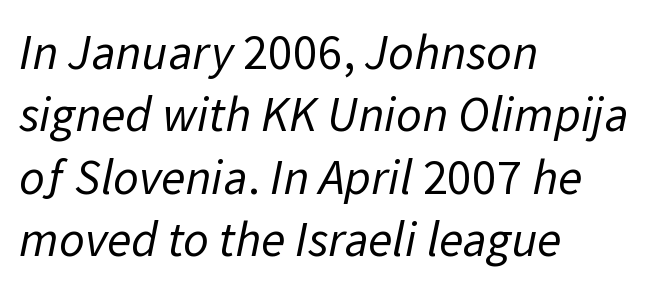
The image shows 50 px regular-weight sans-serif type; set left-aligned, normal line spacing (1.25x), normal letter spacing, not underlined; low stroke contrast and a medium x-height.
